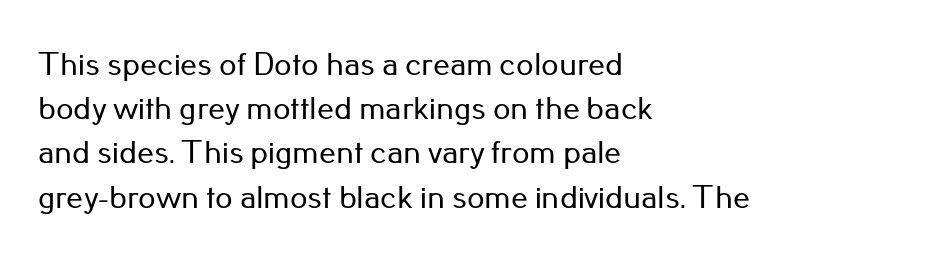
The passage is arranged the way most books set body copy — flush left. Characters remain perfectly vertical along every line. Nothing sits at the stroke ends, so this counts as sans-serif. Plain, unruled lines of type. Think of a printed novel: that variable character pitch is what you see here. Reading down the column, the eye jumps a familiar distance to each next line.
